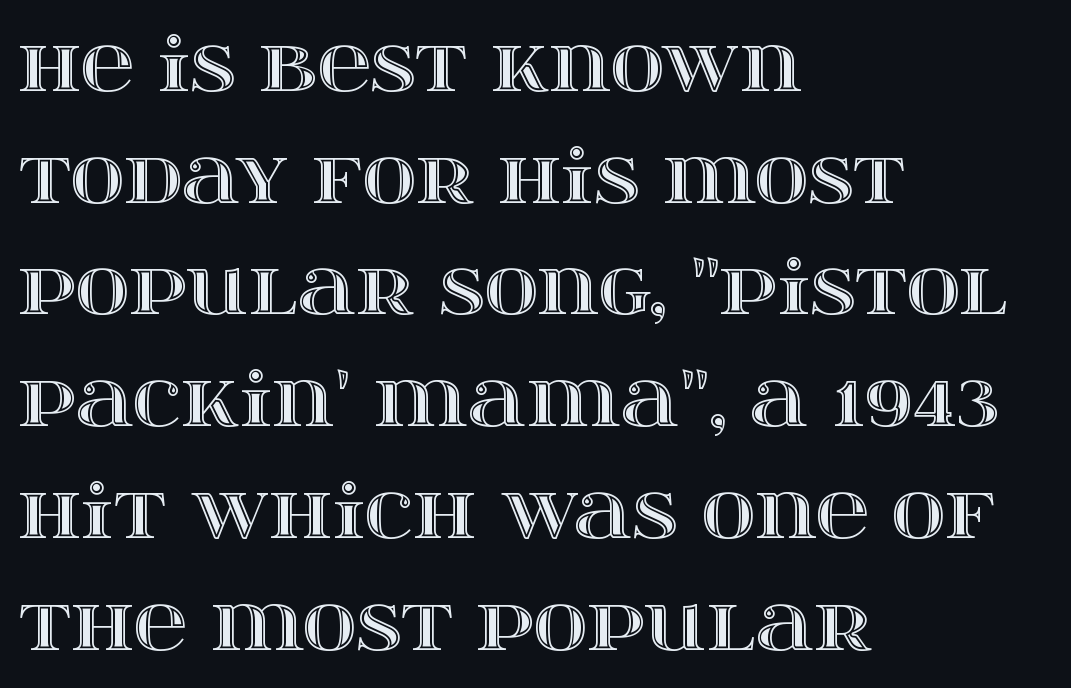
Q: Is the text italic (slanted)? A: No, it is upright.
Q: Is the text underlined? A: No.
Q: How is the paragraph aligned? A: Left-aligned.
Q: Is the spacing between letters normal or unusually wide? A: Normal.
Q: Is the spacing between lines tight, normal or loose? A: Normal.
Q: Width (condensed, normal, or wide)? A: Wide.
Q: x-height? A: Large.
Q: Monospaced? A: No.
